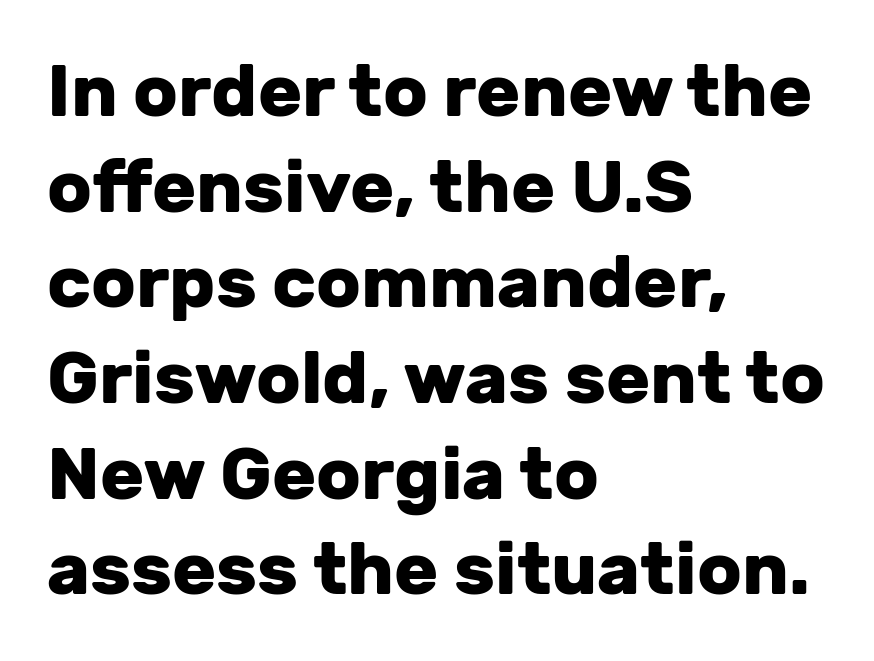
Q: Is the text bold? A: Yes.
Q: Is the text italic (slanted)? A: No, it is upright.
Q: Is the typeface a serif or a sans-serif typeface? A: Sans-serif.
Q: Is the text underlined? A: No.
Q: How is the paragraph aligned? A: Left-aligned.
Q: Is the spacing between letters normal or unusually wide? A: Normal.
Q: Is the spacing between lines tight, normal or loose? A: Normal.
Q: Width (condensed, normal, or wide)? A: Normal.
Q: Stroke contrast? A: Low.
Q: x-height? A: Medium.
Q: Monospaced? A: No.
